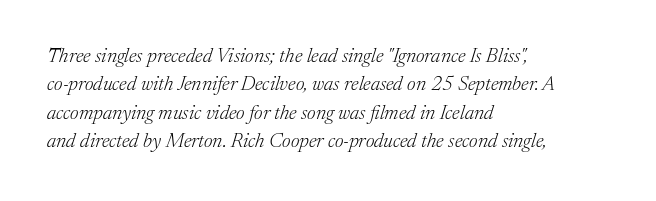
The weight would be labelled regular, book, light, or lighter still. The rows are spaced the way most documents space them. The lines in this sample share a left origin and differ only in where they stop. Notice how the stems are inclined rather than vertical — that's the hallmark of italics. What stands out about the letter spacing? Nothing — it is the standard amount. Honestly, there is no underline to notice here at all.
